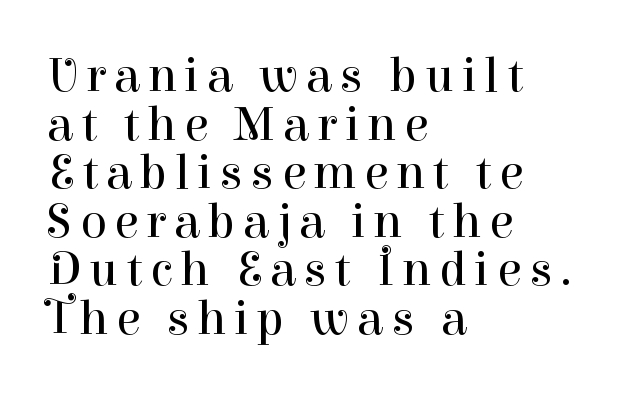
The rag falls on the right side of this text block. Weight: regular or lighter. No word sits above an underline. This sample trades vertical openness for compactness between lines. The passage shown is typed in a proportional face where columns would drift. Note: serifs present on the glyphs.
